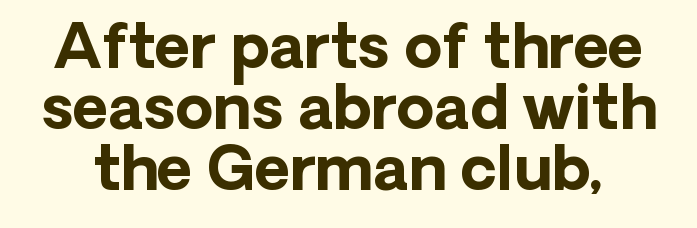
Q: Is the text bold? A: Yes.
Q: Is the text italic (slanted)? A: No, it is upright.
Q: Is the typeface a serif or a sans-serif typeface? A: Sans-serif.
Q: Is the text underlined? A: No.
Q: Is the spacing between letters normal or unusually wide? A: Normal.
Q: Is the spacing between lines tight, normal or loose? A: Tight.
Q: Width (condensed, normal, or wide)? A: Normal.
Q: Stroke contrast? A: Low.
Q: x-height? A: Medium.
Q: Monospaced? A: No.
